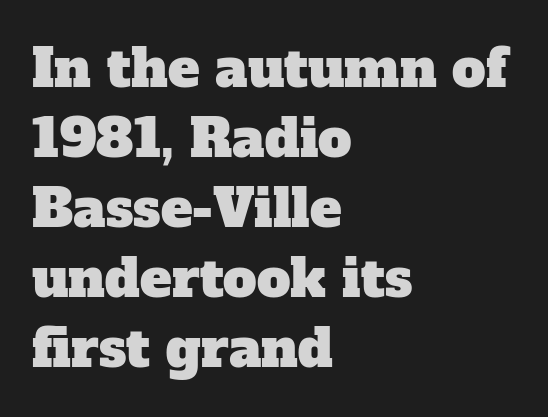
The letterforms sit shoulder to shoulder at normal distance. Spacing verdict: proportional, widths tailored to each character. Is this a sans? No — the strokes have serifs. In CSS terms this would be text-align: left. These lines sit exactly where default settings would place them.
